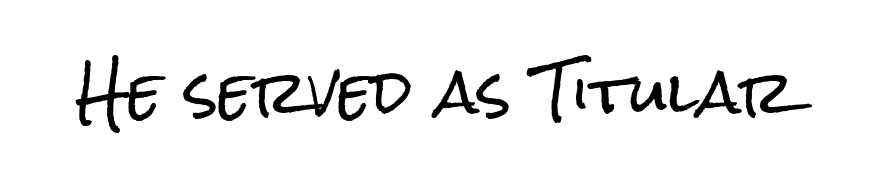
The specimen reads as upright at a glance. Words appear dense and cohesive because spacing is normal. A bare baseline throughout the passage. Proportional: the letters do not fall into vertical columns. A typesetter would label this face a sans.
